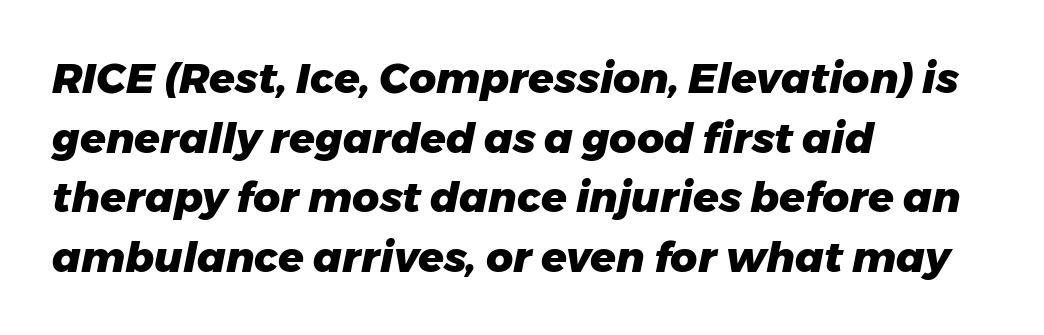
In CSS terms this would be text-align: left. You could not count columns in this text — the font is proportionally spaced. In terms of posture, this sample is oblique. These lines keep a tight, regular rhythm from letter to letter. Each row of text sits above clean, open space. What weight is shown? A full bold with thick strokes.
